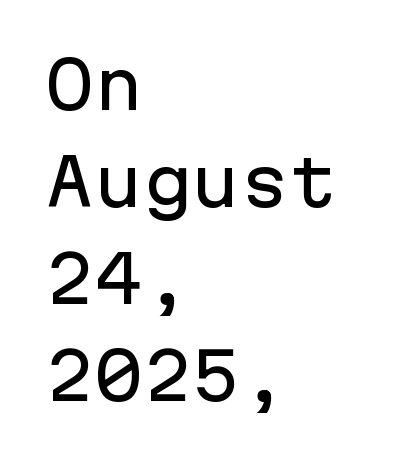
Students, observe: this is what conventionally led text looks like. The setting favours the left margin, as ordinary paragraphs usually do. The characters display no serif detailing; their extremities are plain. The lettering holds an erect, upright posture throughout. Fixed-width glyphs throughout — classic coding-font behaviour. The tracking reads as untouched default to a designer's eye.
